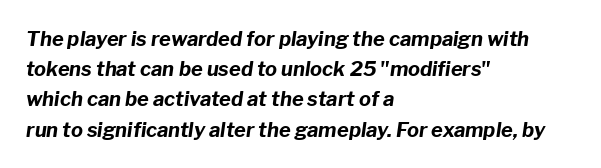
{"italic": "yes", "lean": "right", "slant_degrees": 8, "bold": "yes", "underline": "no", "align": "left", "line_spacing": "normal", "line_spacing_ratio": 1.51, "letter_spacing": "normal", "letter_spacing_em": 0.0, "glyph_px": 20}
